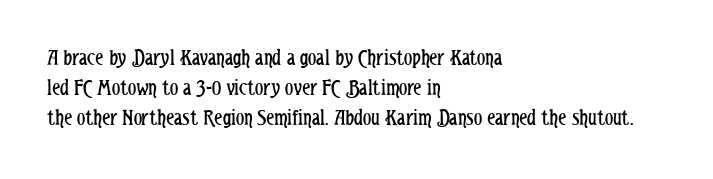
{"italic": "no", "bold": "no", "underline": "no", "align": "left", "line_spacing": "normal", "line_spacing_ratio": 1.31, "letter_spacing": "normal", "letter_spacing_em": 0.0, "glyph_px": 23}
